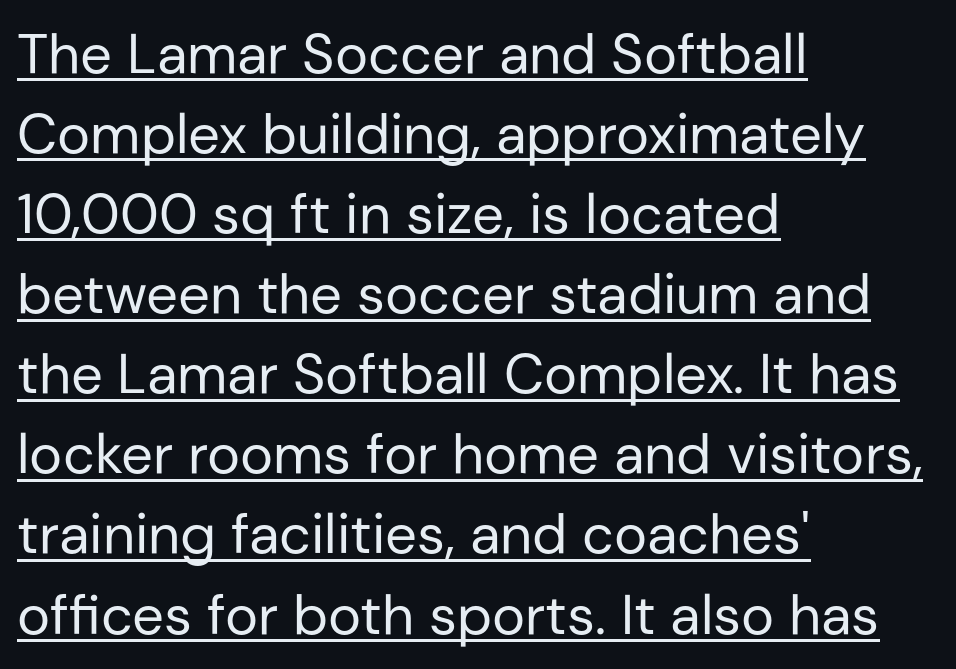
Q: Is the text bold? A: No.
Q: Is the text italic (slanted)? A: No, it is upright.
Q: Is the typeface a serif or a sans-serif typeface? A: Sans-serif.
Q: Is the text underlined? A: Yes.
Q: How is the paragraph aligned? A: Left-aligned.
Q: Is the spacing between letters normal or unusually wide? A: Normal.
Q: Is the spacing between lines tight, normal or loose? A: Normal.
Q: Width (condensed, normal, or wide)? A: Normal.
Q: Stroke contrast? A: Low.
Q: x-height? A: Medium.
Q: Monospaced? A: No.
